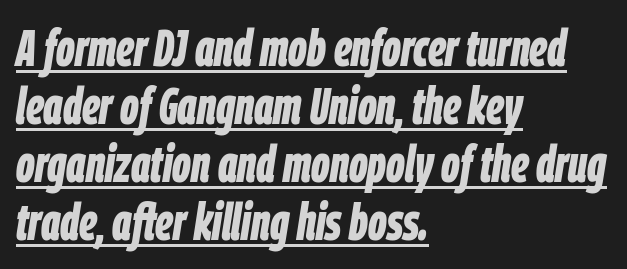
Is this a fixed-width face? No — the glyphs have proportional, varying widths. The ragged edge is on the right, which tells us the setting is flush left. Heft: maximum for text — a bold. The lines are packed closely together with very little leading.
